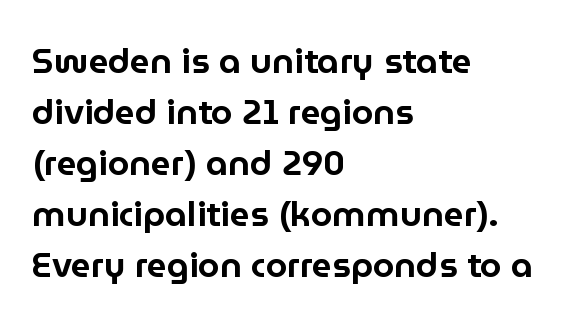
Each row of text sits above clean, open space. Honestly, the row spacing looks completely unremarkable. The rag falls on the right side of this text block. The passage shown is typed in a proportional face where columns would drift.
